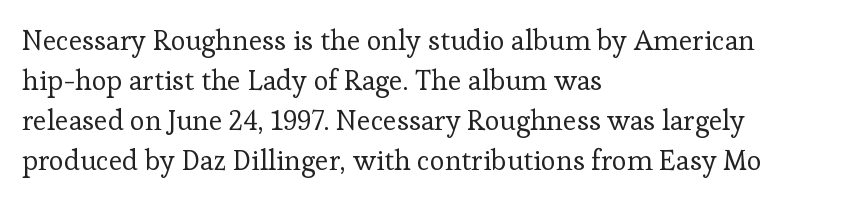
{"serif": "yes", "italic": "no", "bold": "no", "weight": "regular", "width": "normal", "stroke_contrast": "low", "x_height": "medium", "monospaced": "no", "underline": "no", "align": "left", "line_spacing": "normal", "line_spacing_ratio": 1.43, "letter_spacing": "normal", "letter_spacing_em": 0.0, "glyph_px": 28}
